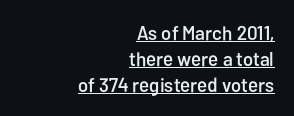
Q: Is the text italic (slanted)? A: No, it is upright.
Q: Is the text underlined? A: Yes.
Q: How is the paragraph aligned? A: Right-aligned.
Q: Is the spacing between letters normal or unusually wide? A: Normal.
Q: Is the spacing between lines tight, normal or loose? A: Normal.
